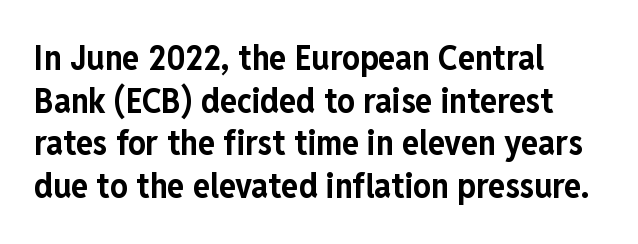
The image shows 35 px bold, condensed sans-serif type, upright; set left-aligned, line spacing 1.22x, normal letter spacing, not underlined; low stroke contrast and a medium x-height.
